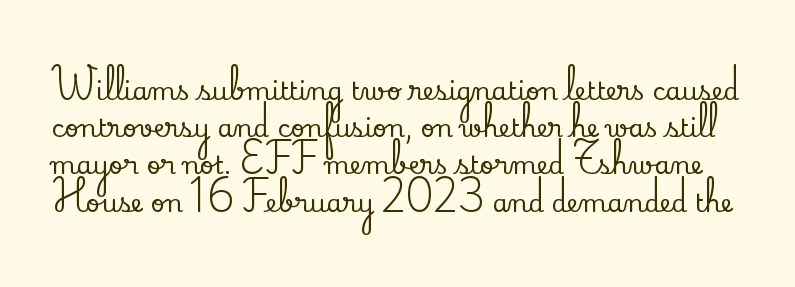
{"italic": "no", "underline": "no", "line_spacing": "normal", "line_spacing_ratio": 1.49, "letter_spacing": "normal", "letter_spacing_em": 0.0, "glyph_px": 25}
